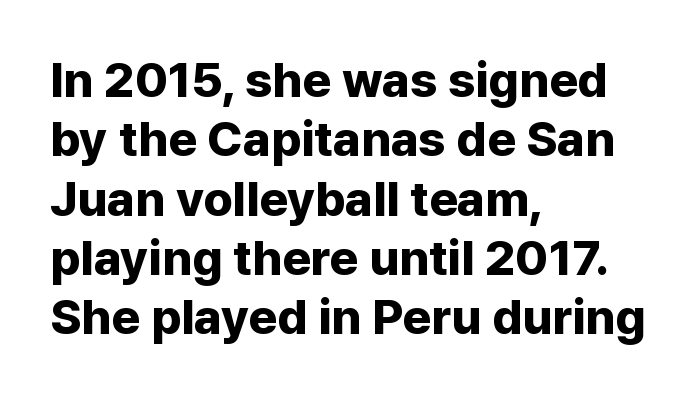
The image shows 49 px bold sans-serif type, upright; set left-aligned, line spacing 1.21x, normal letter spacing, not underlined; low stroke contrast and a medium x-height.
